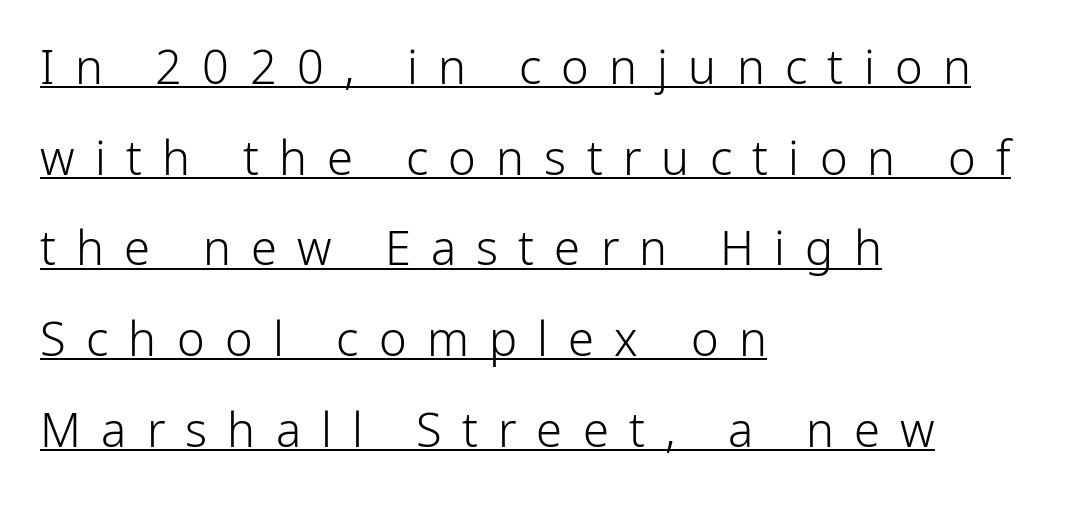
These lines are rendered in a variable-pitch font. Style check: upright. Notice the wide empty band between every row — that's loose leading. Honestly, the letter spacing is so wide it's the main thing you notice.
